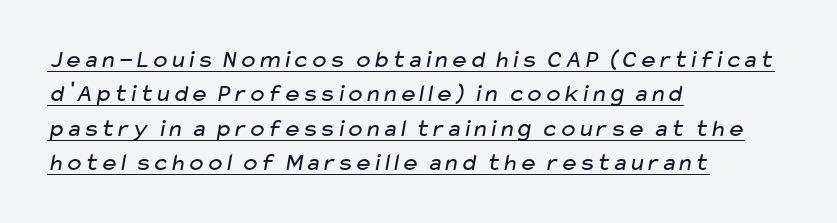
Q: Is the text bold? A: No.
Q: Is the text underlined? A: Yes.
Q: How is the paragraph aligned? A: Left-aligned.
Q: Is the spacing between letters normal or unusually wide? A: Normal.
Q: Is the spacing between lines tight, normal or loose? A: Normal.
